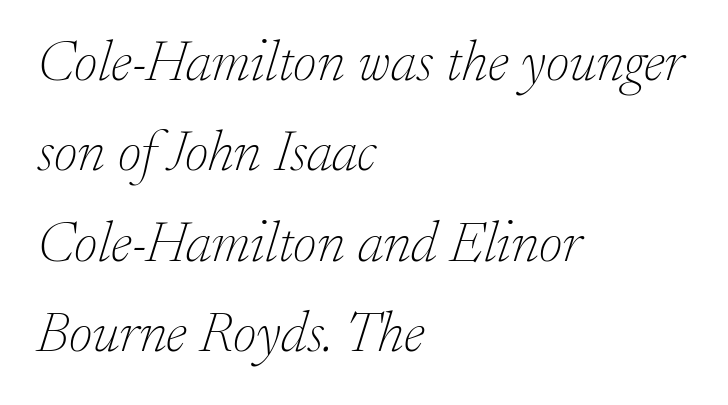
Q: Is the text bold? A: No.
Q: Is the text italic (slanted)? A: Yes, it leans right by about 17 degrees.
Q: Is the typeface a serif or a sans-serif typeface? A: Serif.
Q: Is the text underlined? A: No.
Q: How is the paragraph aligned? A: Left-aligned.
Q: Is the spacing between letters normal or unusually wide? A: Normal.
Q: Is the spacing between lines tight, normal or loose? A: Normal.
Q: Width (condensed, normal, or wide)? A: Normal.
Q: Stroke contrast? A: Low.
Q: x-height? A: Small.
Q: Monospaced? A: No.
